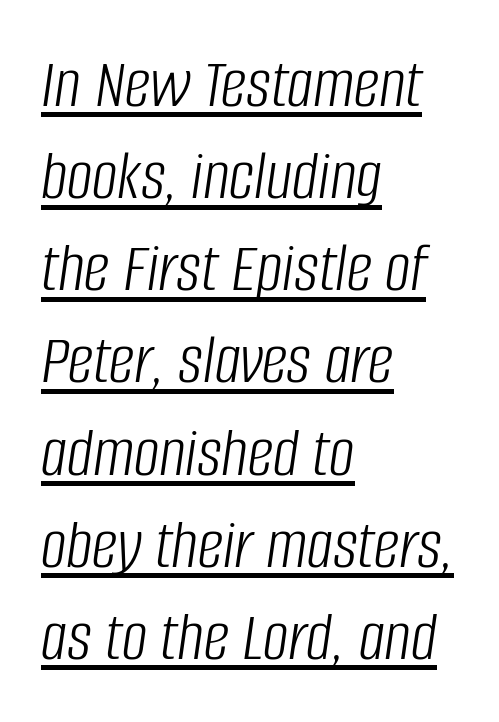
The image shows 72 px light, condensed type, italic (leaning right); set left-aligned, normal line spacing (1.28x), normal letter spacing, underlined; low stroke contrast and a large x-height.
